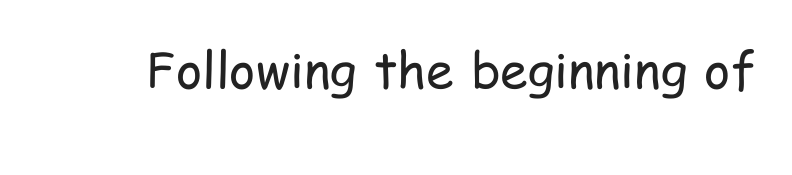
Q: Is the text bold? A: No.
Q: Is the text italic (slanted)? A: No, it is upright.
Q: Is the typeface a serif or a sans-serif typeface? A: Sans-serif.
Q: Is the text underlined? A: No.
Q: Is the spacing between letters normal or unusually wide? A: Normal.
Q: Width (condensed, normal, or wide)? A: Condensed.
Q: Stroke contrast? A: Low.
Q: x-height? A: Medium.
Q: Monospaced? A: No.
